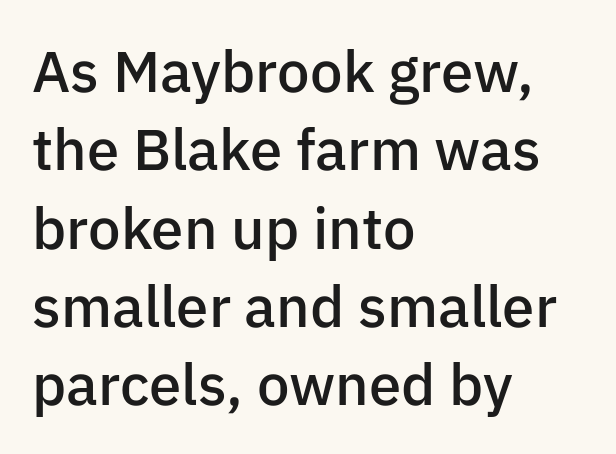
The image shows 58 px semibold sans-serif type, upright; set left-aligned, normal line spacing (1.35x), normal letter spacing, not underlined; low stroke contrast and a medium x-height.
